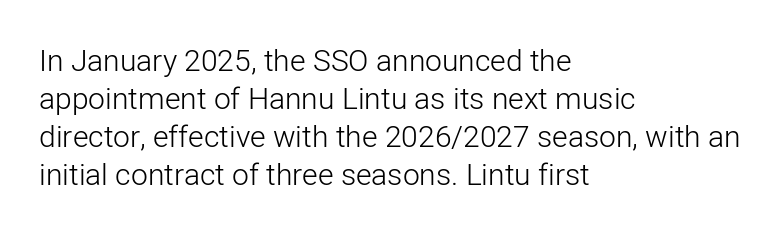
A clean baseline with only descenders dipping below it. A typesetter would mark this as roman, not italic. Looks like regular typesetting: each glyph gets only the width it needs. Compared with typical paragraphs, the rows here are spaced about the same. The passage shown is typeset with a sans-serif family.
